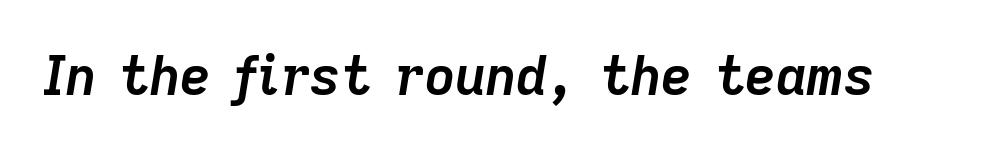
The image shows 53 px semibold type, italic (leaning right); set normal letter spacing, not underlined; low stroke contrast and a medium x-height.
